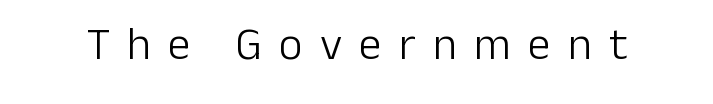
No letter is thick-stroked: the sample isn't bold. The typography opts for an upright posture over an oblique one. Inter-character spacing is expanded well beyond the font's built-in metrics. The designer went with a sans here, leaving each stem footless.
